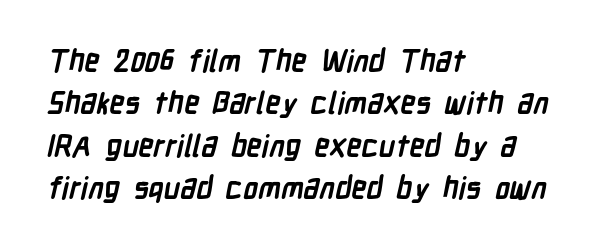
The image shows 30 px semibold, condensed sans-serif type; set left-aligned, normal line spacing (1.41x), normal letter spacing, not underlined; low stroke contrast and a medium x-height.
